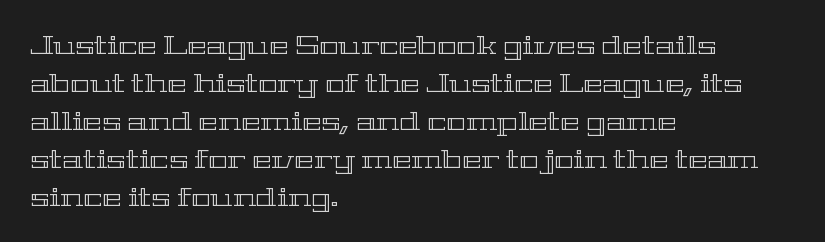
Q: Is the text italic (slanted)? A: No, it is upright.
Q: Is the text underlined? A: No.
Q: How is the paragraph aligned? A: Left-aligned.
Q: Is the spacing between letters normal or unusually wide? A: Normal.
Q: Is the spacing between lines tight, normal or loose? A: Normal.
